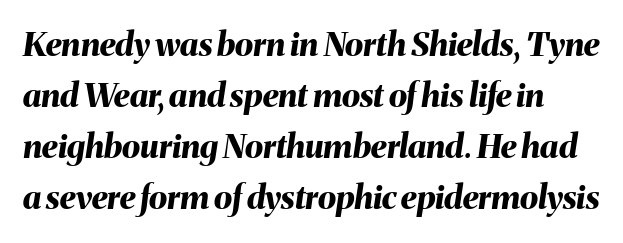
The type is set solid horizontally, with unmodified tracking. Descenders hang freely into open space. You could not count columns in this text — the font is proportionally spaced. Is the type slanted? Yes — the strokes lean at a clear angle. One glance says typical: line gaps are just what's usual.
